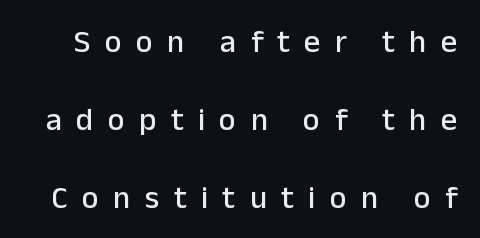
The space directly below the letters is spotless. Ordinary non-slanted type is in use. Caption: expanded tracking, letters set apart. The letters carry no serifs — their stems end cleanly without finishing strokes. Note the varied advance widths — an 'i' is clearly narrower than an 'm'. The space between consecutive lines is lavish.
